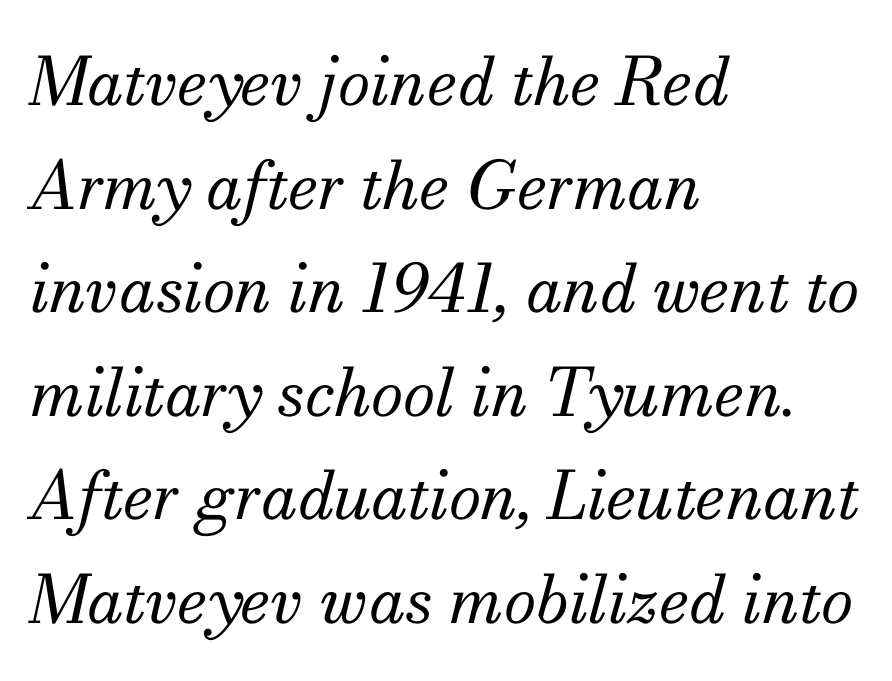
The image shows 66 px regular-weight serif type, italic (leaning right); set left-aligned, normal line spacing (1.57x), normal letter spacing, not underlined; medium stroke contrast and a small x-height.
